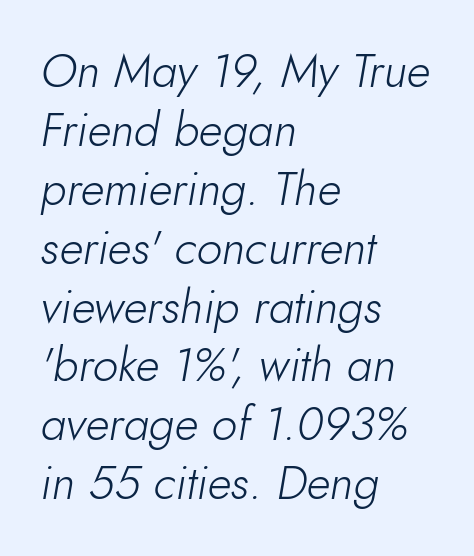
The rendering keeps characters at their native spacing. Proportional: the letters do not fall into vertical columns. The rendering applies a slant to the glyphs. The foot of each line stays bare and open.
